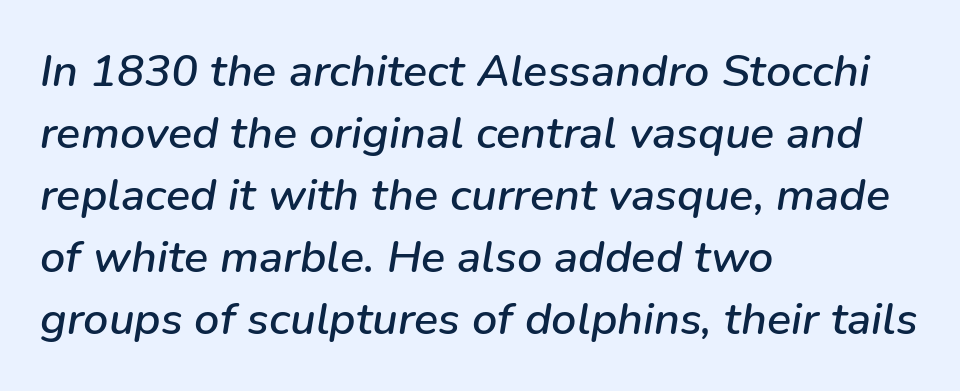
In terms of posture, this sample is oblique. The strip under each line holds only bare page. The rendering uses a moderate line-height, typical for paragraphs. Leftover space on each line is placed entirely after the last word.
